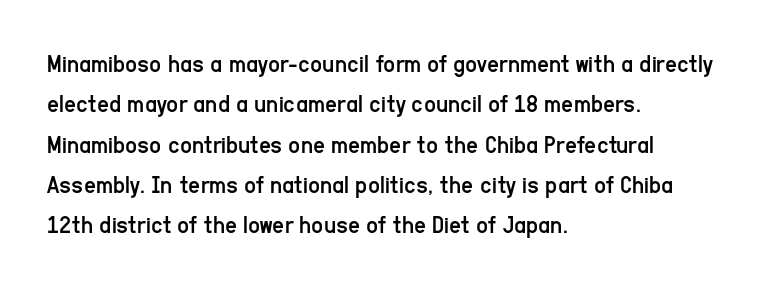
Q: Is the text bold? A: No.
Q: Is the text italic (slanted)? A: No, it is upright.
Q: Is the text underlined? A: No.
Q: How is the paragraph aligned? A: Left-aligned.
Q: Is the spacing between letters normal or unusually wide? A: Normal.
Q: Is the spacing between lines tight, normal or loose? A: Normal.
